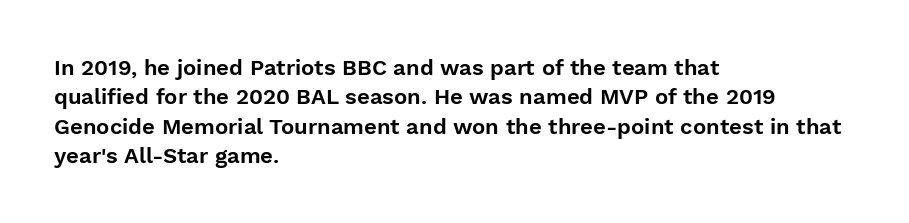
Glyph-to-glyph distance matches everyday printed text. If you drew a ruler down the left edge, every line would touch it. The letters stand upright; this is a roman face. No word sits above an underline. The line-height multiplier appears to be the usual default.
